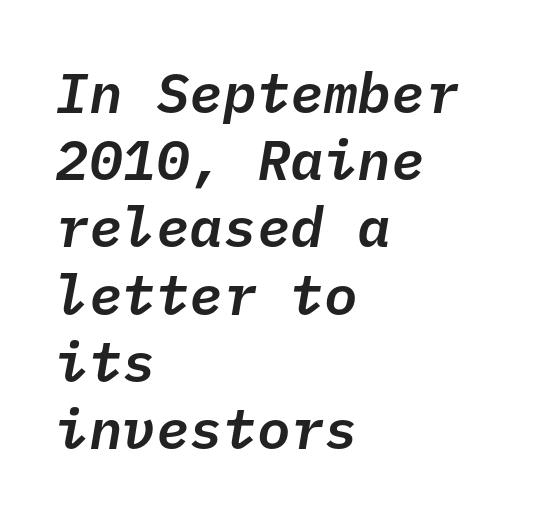
Q: Is the text italic (slanted)? A: Yes, it leans right by about 10 degrees.
Q: Is the text underlined? A: No.
Q: How is the paragraph aligned? A: Left-aligned.
Q: Is the spacing between letters normal or unusually wide? A: Normal.
Q: Width (condensed, normal, or wide)? A: Normal.
Q: Stroke contrast? A: Low.
Q: x-height? A: Medium.
Q: Monospaced? A: Yes.
